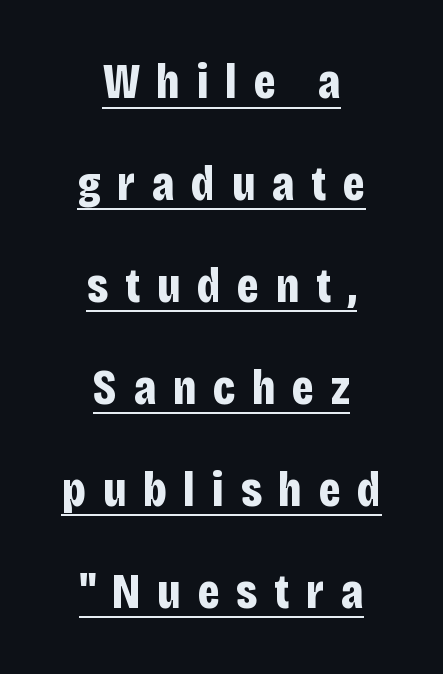
Q: Is the text bold? A: Yes.
Q: Is the text italic (slanted)? A: No, it is upright.
Q: Is the typeface a serif or a sans-serif typeface? A: Sans-serif.
Q: Is the text underlined? A: Yes.
Q: How is the paragraph aligned? A: Centered.
Q: Is the spacing between letters normal or unusually wide? A: Unusually wide.
Q: Is the spacing between lines tight, normal or loose? A: Loose.
Q: Width (condensed, normal, or wide)? A: Condensed.
Q: Stroke contrast? A: Low.
Q: x-height? A: Large.
Q: Monospaced? A: No.
